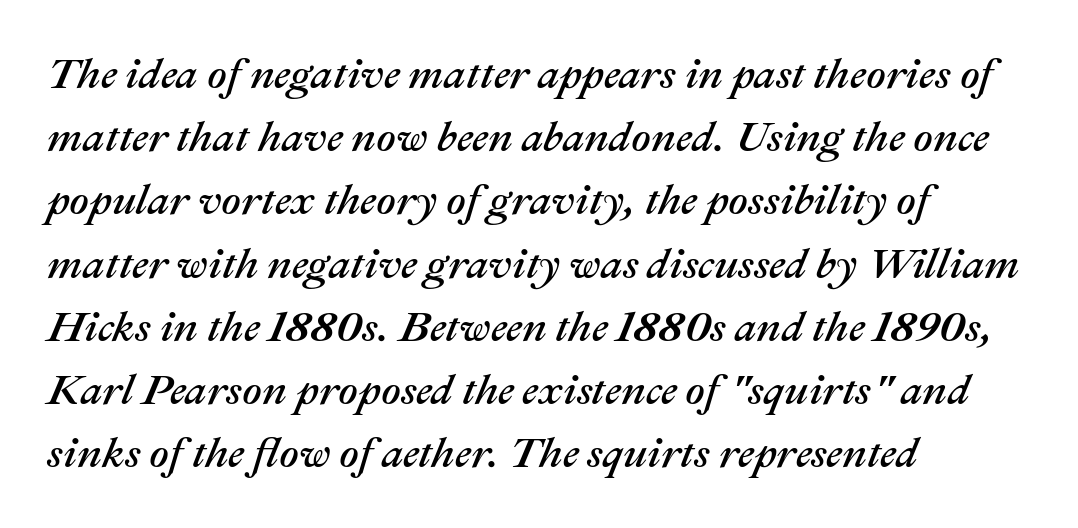
Character widths vary here, with narrow letters taking less room than wide ones. The paragraph shown leans on its left margin. Any mark beneath the type? The region is blank. Baseline-to-baseline distance is the conventional proportion of letter height. Characters are canted at an angle relative to the baseline's perpendicular. These lines keep a tight, regular rhythm from letter to letter.
